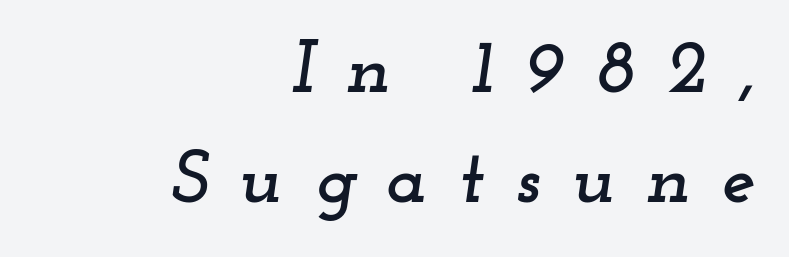
The image shows 76 px wide serif type, italic (leaning right); set right-aligned, normal line spacing (1.45x), unusually wide letter spacing (+0.41 em), not underlined; low stroke contrast and a small x-height.
